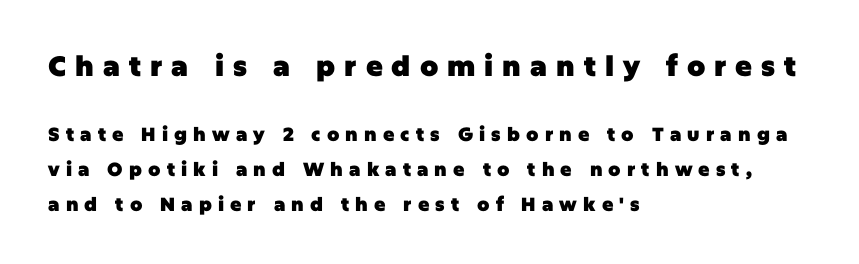
{"serif": "no", "italic": "no", "bold": "yes", "weight": "heavy", "width": "normal", "stroke_contrast": "low", "x_height": "large", "monospaced": "no", "underline": "no", "align": "left", "line_spacing_ratio": 1.84, "letter_spacing": "wide", "letter_spacing_em": 0.32, "larger_block": "first", "size_ratio": 1.47, "glyph_px": 28}
